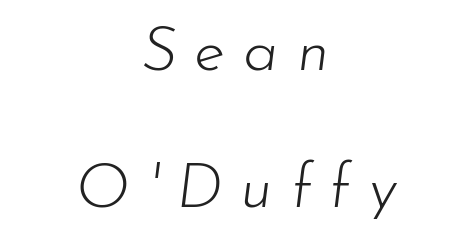
{"italic": "yes", "lean": "right", "slant_degrees": 7, "bold": "no", "weight": "light", "width": "normal", "stroke_contrast": "low", "x_height": "small", "monospaced": "no", "underline": "no", "align": "center", "line_spacing": "loose", "line_spacing_ratio": 2.18, "letter_spacing": "wide", "letter_spacing_em": 0.29, "glyph_px": 63}
